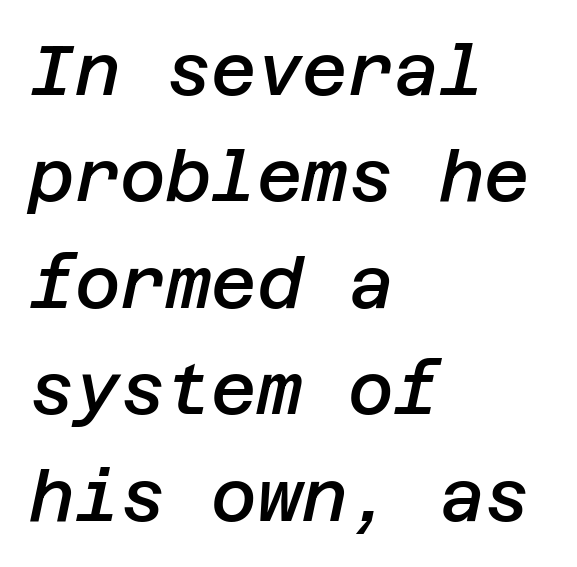
The image shows 70 px semibold type, italic (leaning right); set left-aligned, normal line spacing (1.52x), normal letter spacing, not underlined; low stroke contrast and a large x-height.
